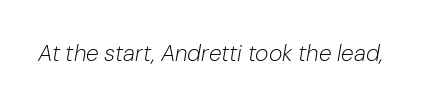
{"italic": "yes", "lean": "right", "slant_degrees": 10, "bold": "no", "underline": "no", "letter_spacing": "normal", "letter_spacing_em": 0.0, "glyph_px": 23}
